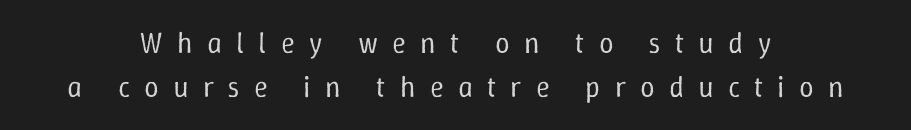
The image shows 29 px regular-weight type, upright; set centered, normal line spacing (1.51x), unusually wide letter spacing (+0.49 em), not underlined; low stroke contrast and a medium x-height.
